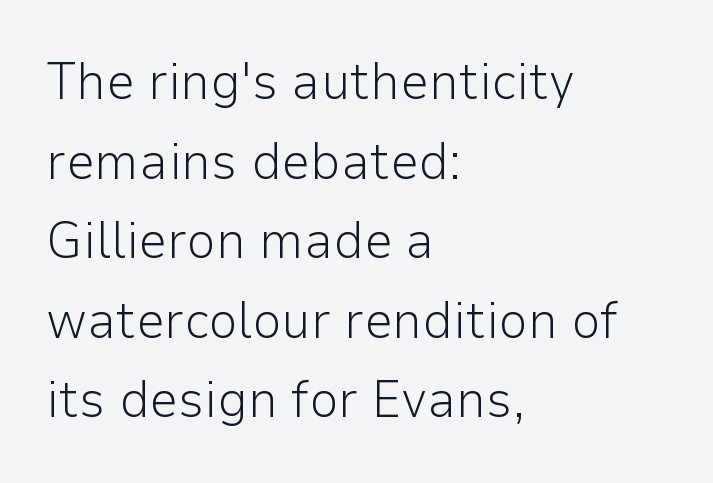
Q: Is the text bold? A: No.
Q: Is the text italic (slanted)? A: No, it is upright.
Q: Is the typeface a serif or a sans-serif typeface? A: Sans-serif.
Q: Is the text underlined? A: No.
Q: How is the paragraph aligned? A: Left-aligned.
Q: Is the spacing between letters normal or unusually wide? A: Normal.
Q: Is the spacing between lines tight, normal or loose? A: Normal.
Q: Width (condensed, normal, or wide)? A: Normal.
Q: Stroke contrast? A: Low.
Q: x-height? A: Medium.
Q: Monospaced? A: No.
